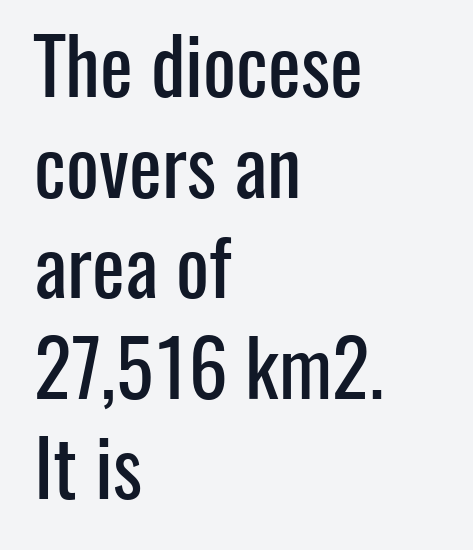
{"serif": "no", "italic": "no", "width": "condensed", "stroke_contrast": "low", "x_height": "medium", "monospaced": "no", "underline": "no", "align": "left", "line_spacing": "normal", "line_spacing_ratio": 1.29, "letter_spacing": "normal", "letter_spacing_em": 0.0, "glyph_px": 78}
